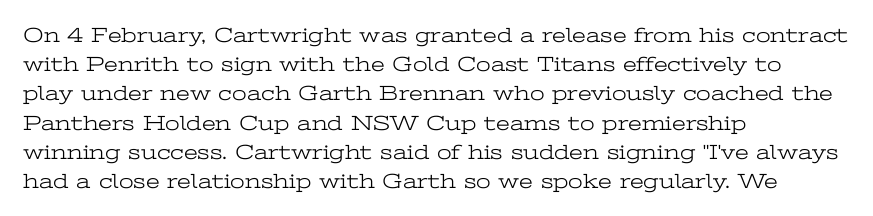
The image shows 21 px text type, upright; set left-aligned, normal line spacing (1.39x), normal letter spacing, not underlined.
